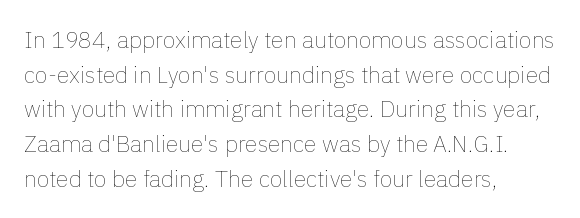
{"italic": "no", "bold": "no", "underline": "no", "align": "left", "line_spacing": "normal", "line_spacing_ratio": 1.51, "letter_spacing": "normal", "letter_spacing_em": 0.0, "glyph_px": 23}
